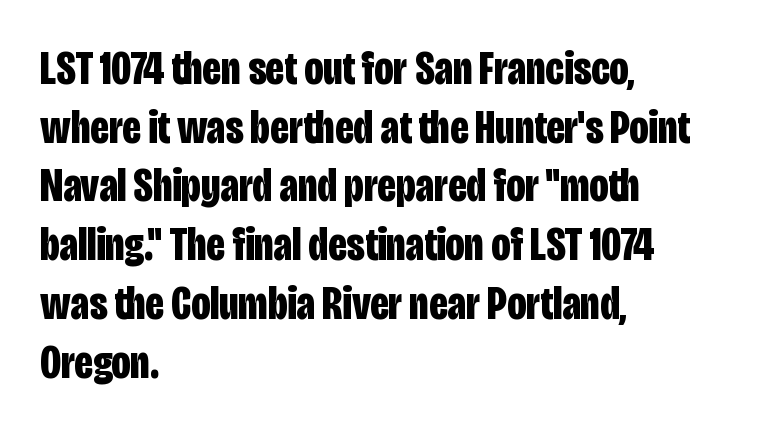
Q: Is the text bold? A: Yes.
Q: Is the text italic (slanted)? A: No, it is upright.
Q: Is the typeface a serif or a sans-serif typeface? A: Sans-serif.
Q: Is the text underlined? A: No.
Q: How is the paragraph aligned? A: Left-aligned.
Q: Is the spacing between letters normal or unusually wide? A: Normal.
Q: Is the spacing between lines tight, normal or loose? A: Normal.
Q: Width (condensed, normal, or wide)? A: Condensed.
Q: Stroke contrast? A: Low.
Q: x-height? A: Large.
Q: Monospaced? A: No.
